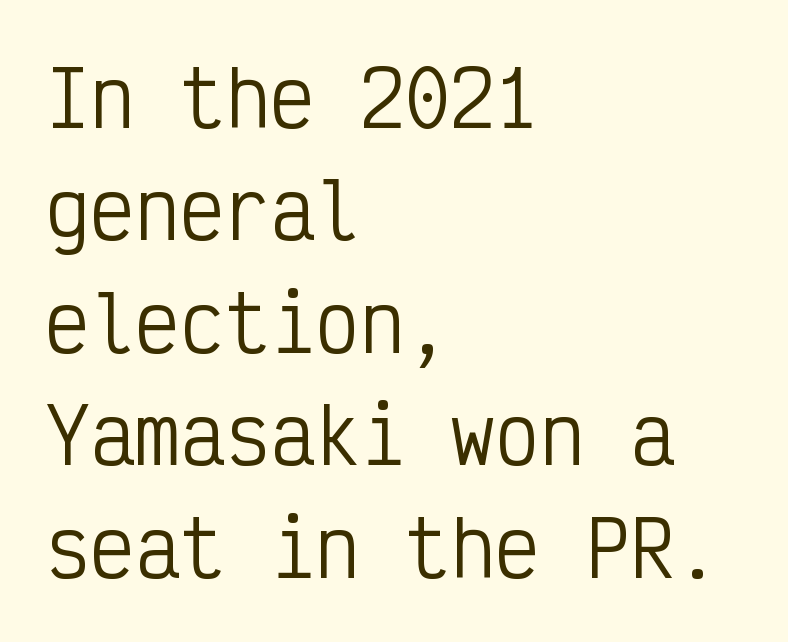
Q: Is the text bold? A: No.
Q: Is the text italic (slanted)? A: No, it is upright.
Q: Is the typeface a serif or a sans-serif typeface? A: Sans-serif.
Q: Is the text underlined? A: No.
Q: How is the paragraph aligned? A: Left-aligned.
Q: Is the spacing between letters normal or unusually wide? A: Normal.
Q: Is the spacing between lines tight, normal or loose? A: Normal.
Q: Width (condensed, normal, or wide)? A: Condensed.
Q: Stroke contrast? A: Low.
Q: x-height? A: Medium.
Q: Monospaced? A: Yes.
